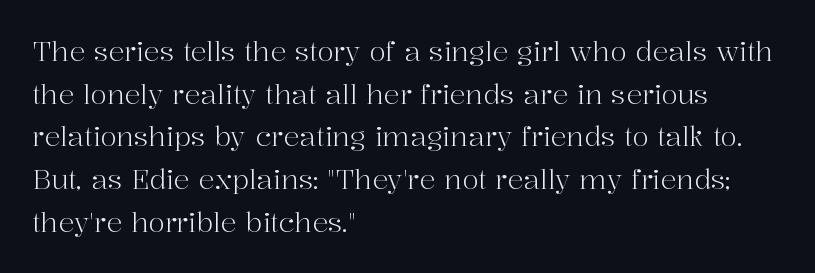
Q: Is the text bold? A: No.
Q: Is the text italic (slanted)? A: No, it is upright.
Q: Is the text underlined? A: No.
Q: How is the paragraph aligned? A: Left-aligned.
Q: Is the spacing between letters normal or unusually wide? A: Normal.
Q: Is the spacing between lines tight, normal or loose? A: Normal.
